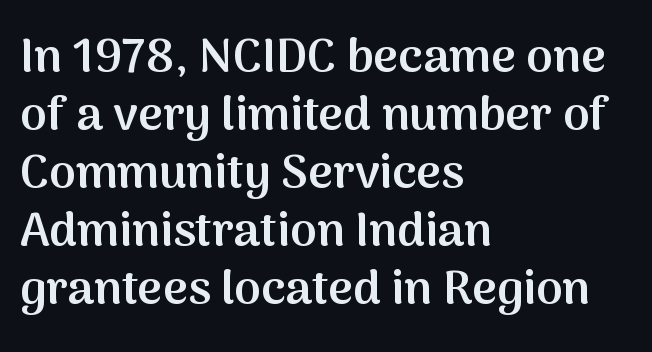
{"serif": "no", "italic": "no", "bold": "semi", "weight": "semibold", "width": "normal", "stroke_contrast": "medium", "x_height": "medium", "monospaced": "no", "underline": "no", "align": "left", "line_spacing_ratio": 1.21, "letter_spacing": "normal", "letter_spacing_em": 0.0, "glyph_px": 48}
